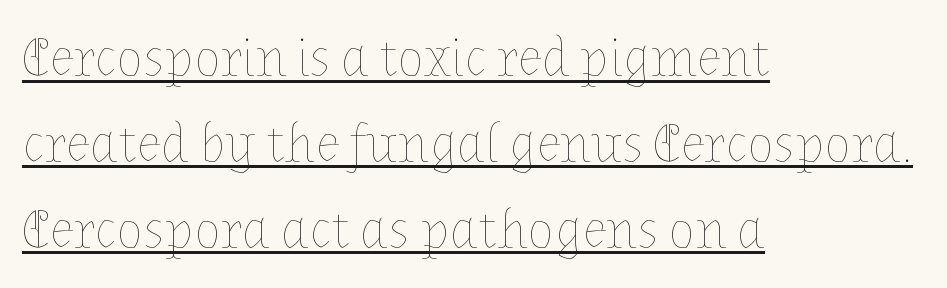
{"italic": "no", "bold": "no", "weight": "thin", "width": "normal", "stroke_contrast": "low", "x_height": "medium", "monospaced": "no", "underline": "yes", "align": "left", "line_spacing": "normal", "line_spacing_ratio": 1.56, "letter_spacing": "normal", "letter_spacing_em": 0.0, "glyph_px": 55}
